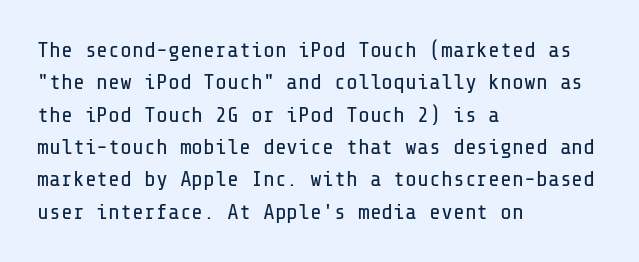
Q: Is the text bold? A: No.
Q: Is the text italic (slanted)? A: No, it is upright.
Q: Is the text underlined? A: No.
Q: How is the paragraph aligned? A: Left-aligned.
Q: Is the spacing between letters normal or unusually wide? A: Normal.
Q: Is the spacing between lines tight, normal or loose? A: Normal.
